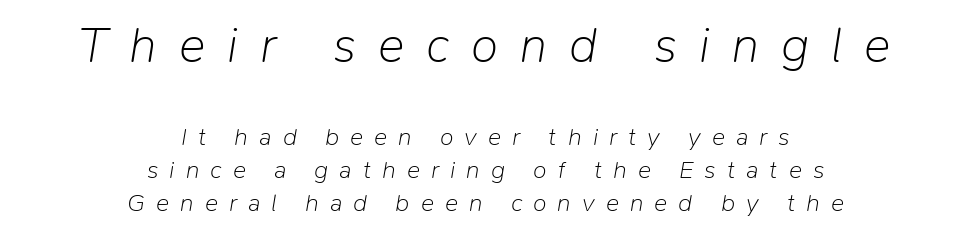
The image shows 50 px light type, italic (leaning right); set centered, normal line spacing (1.32x), unusually wide letter spacing (+0.44 em), not underlined; the first (top) block is 2.0x larger; low stroke contrast and a medium x-height.
